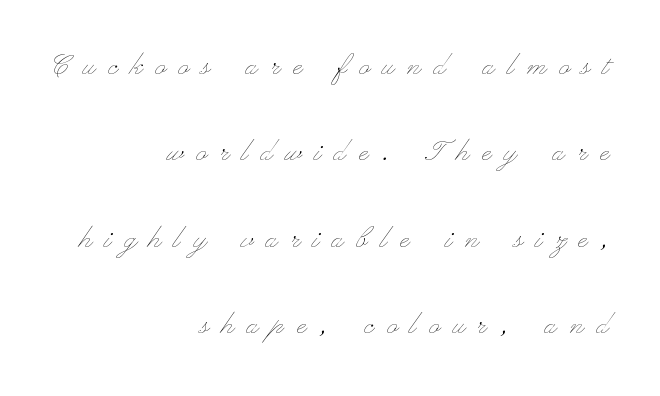
Q: Is the text bold? A: No.
Q: Is the text italic (slanted)? A: Yes.
Q: Is the text underlined? A: No.
Q: How is the paragraph aligned? A: Right-aligned.
Q: Is the spacing between letters normal or unusually wide? A: Unusually wide.
Q: Is the spacing between lines tight, normal or loose? A: Loose.
Q: Width (condensed, normal, or wide)? A: Wide.
Q: Stroke contrast? A: Low.
Q: x-height? A: Small.
Q: Monospaced? A: No.
